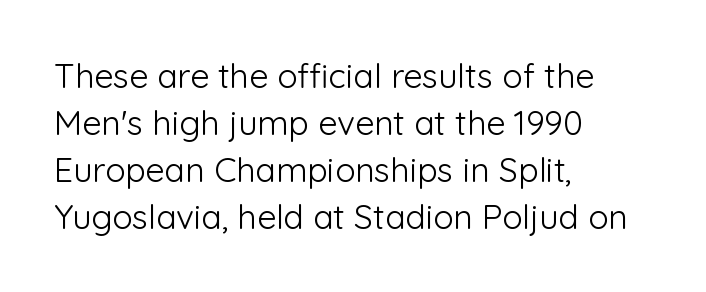
The image shows 34 px light sans-serif type, upright; set left-aligned, normal line spacing (1.38x), normal letter spacing, not underlined; low stroke contrast and a medium x-height.
